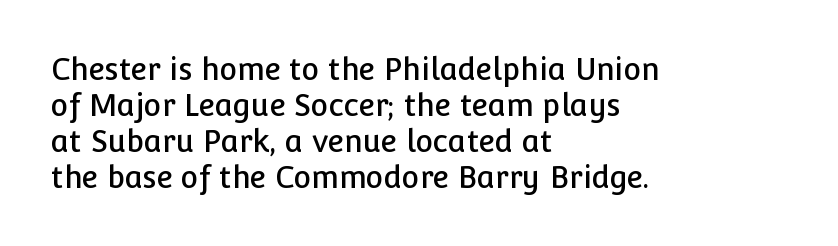
You could not count columns in this text — the font is proportionally spaced. Does the type have serifs? No, each stem ends abruptly. Is the block centered? No — it sits flush against the left margin. Nobody drew a line under any word here. Nope, not italic — everything's standing straight. The gaps between neighbouring characters are ordinary and unremarkable.
